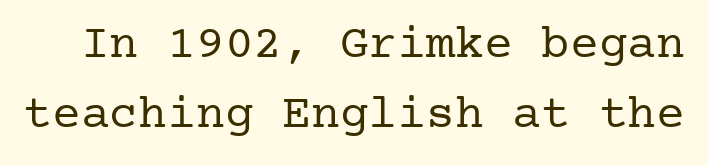
{"serif": "yes", "italic": "no", "bold": "no", "weight": "regular", "width": "normal", "stroke_contrast": "low", "x_height": "medium", "underline": "no", "line_spacing": "normal", "line_spacing_ratio": 1.45, "letter_spacing": "normal", "letter_spacing_em": 0.0, "glyph_px": 48}
